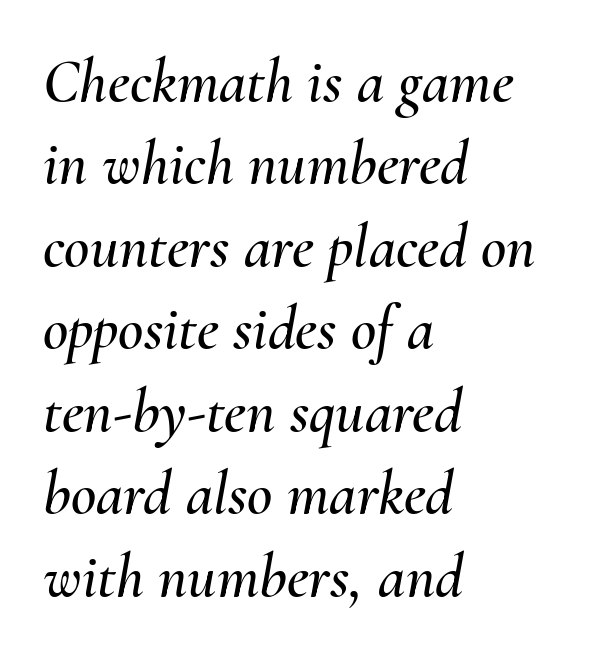
Q: Is the text italic (slanted)? A: Yes, it leans right by about 10 degrees.
Q: Is the text underlined? A: No.
Q: How is the paragraph aligned? A: Left-aligned.
Q: Is the spacing between letters normal or unusually wide? A: Normal.
Q: Is the spacing between lines tight, normal or loose? A: Normal.
Q: Width (condensed, normal, or wide)? A: Normal.
Q: Stroke contrast? A: Medium.
Q: x-height? A: Small.
Q: Monospaced? A: No.
